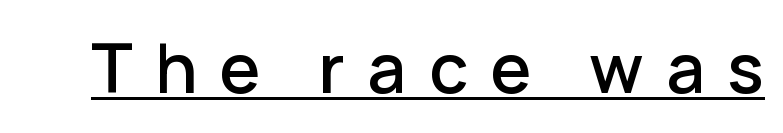
Decoration check: the copy is underlined. The face used here is proportionally spaced, like ordinary book or web type. The rendering shows plain stroke endings on the letterforms — a sans-serif design. You can tell it's not italic because the verticals are truly vertical.
